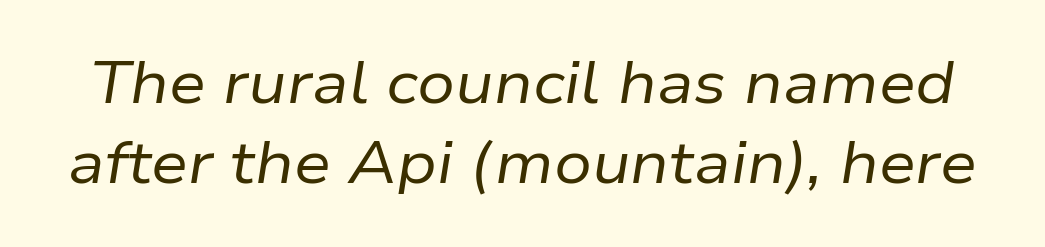
The typography opts for an oblique posture over an upright one. Is the letter spacing exaggerated? No — it looks like the ordinary default. One glance says typical: line gaps are just what's usual. This sample has the flowing, uneven cadence of proportional lettering.
